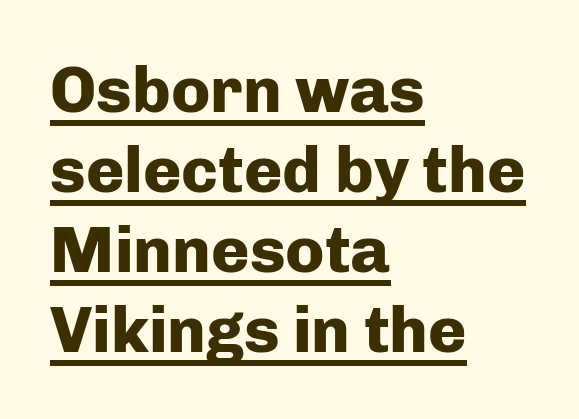
Proportional: the letters do not fall into vertical columns. Italic? Not at all — the glyphs are vertical. This rendering features underlined lettering. Honestly, the letter spacing is just normal — you wouldn't notice it.
